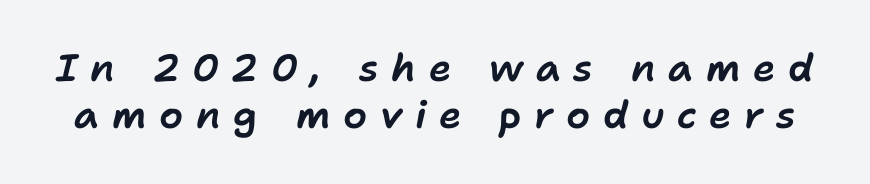
Q: Is the text italic (slanted)? A: Yes, it leans right by about 11 degrees.
Q: Is the text underlined? A: No.
Q: Is the spacing between letters normal or unusually wide? A: Unusually wide.
Q: Width (condensed, normal, or wide)? A: Normal.
Q: Stroke contrast? A: Low.
Q: x-height? A: Medium.
Q: Monospaced? A: No.
